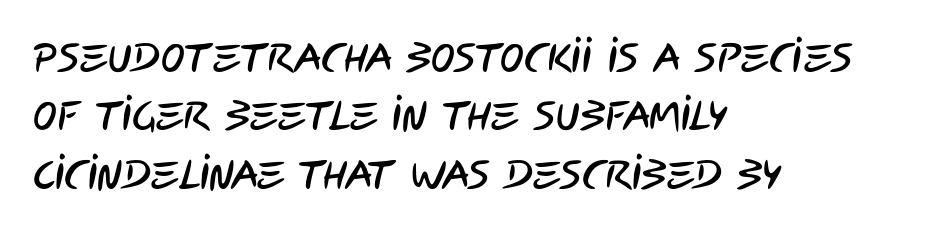
{"serif": "no", "width": "condensed", "stroke_contrast": "low", "x_height": "large", "monospaced": "no", "underline": "no", "align": "left", "line_spacing": "normal", "line_spacing_ratio": 1.46, "letter_spacing": "normal", "letter_spacing_em": 0.0, "glyph_px": 40}
